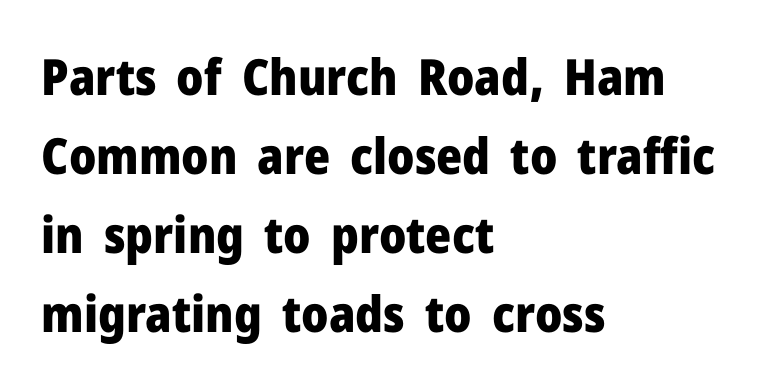
The image shows 50 px heavy sans-serif type, upright; set left-aligned, normal line spacing (1.58x), normal letter spacing, not underlined; low stroke contrast and a medium x-height.
